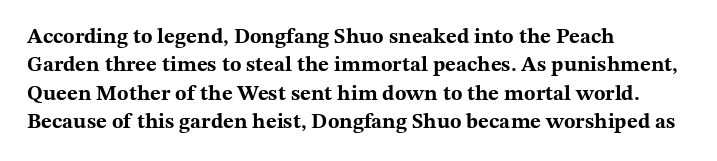
The image shows 21 px bold type, upright; set left-aligned, normal line spacing (1.35x), normal letter spacing, not underlined.
